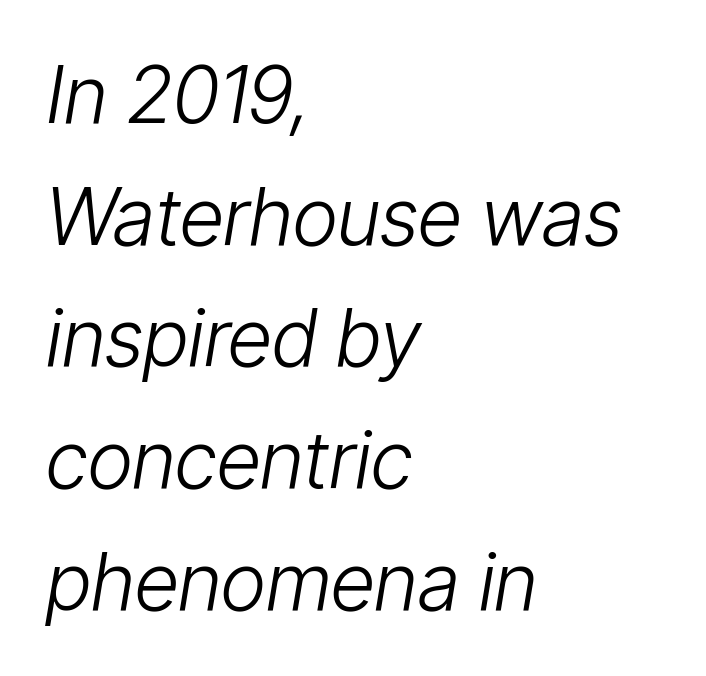
The image shows 79 px light, condensed type, italic (leaning right); set left-aligned, normal line spacing (1.54x), normal letter spacing, not underlined; low stroke contrast and a medium x-height.
